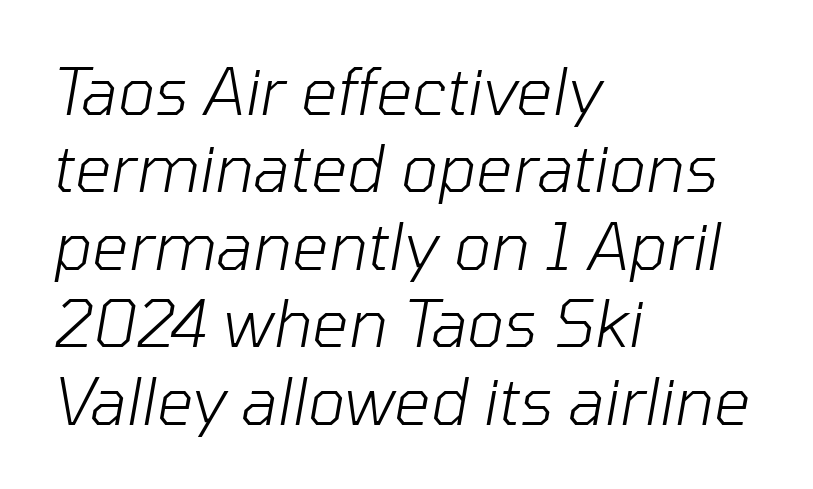
{"italic": "yes", "lean": "right", "slant_degrees": 10, "bold": "no", "weight": "light", "width": "normal", "stroke_contrast": "low", "x_height": "medium", "monospaced": "no", "underline": "no", "align": "left", "line_spacing_ratio": 1.21, "letter_spacing": "normal", "letter_spacing_em": 0.0, "glyph_px": 64}
